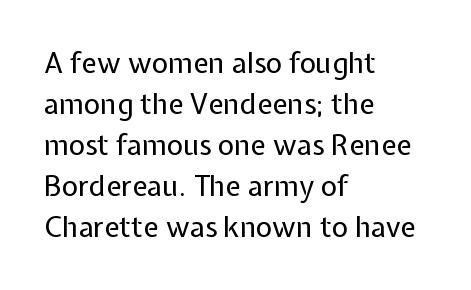
Glance below the letters and you will spot only blank space. These lines are set flush left with a ragged right edge. Upright lettering throughout. Leading matches the norm, producing a regular column.
